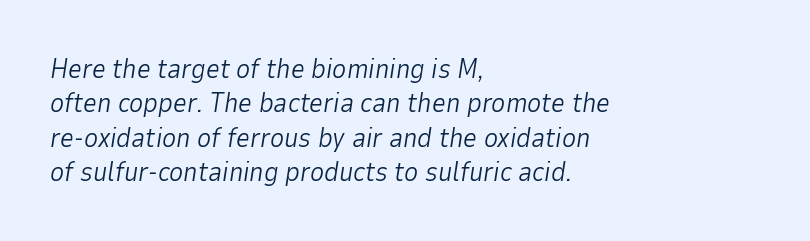
{"italic": "yes", "lean": "right", "slant_degrees": 9, "bold": "no", "underline": "no", "align": "left", "line_spacing": "normal", "line_spacing_ratio": 1.27, "letter_spacing": "normal", "letter_spacing_em": 0.0, "glyph_px": 27}
